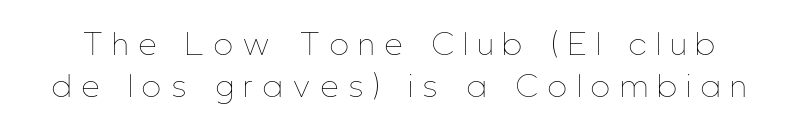
{"italic": "no", "bold": "no", "weight": "thin", "width": "condensed", "stroke_contrast": "low", "x_height": "medium", "monospaced": "no", "underline": "no", "line_spacing": "normal", "line_spacing_ratio": 1.49, "letter_spacing": "wide", "letter_spacing_em": 0.38, "glyph_px": 28}
